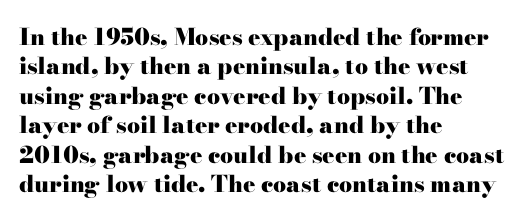
The image shows 23 px bold type, upright; set left-aligned, normal line spacing (1.28x), normal letter spacing, not underlined.
